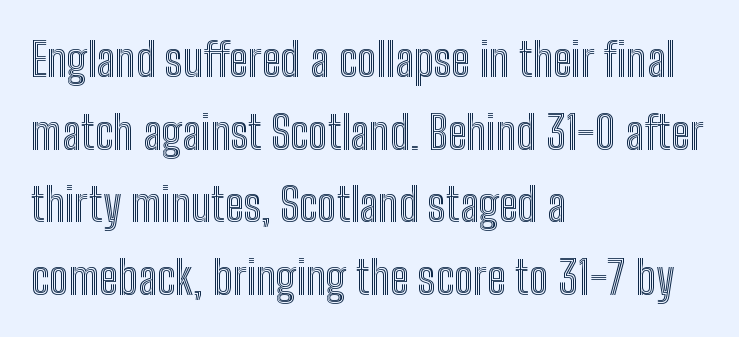
The image shows 46 px condensed type, upright; set left-aligned, normal line spacing (1.58x), normal letter spacing, not underlined; a medium x-height.
